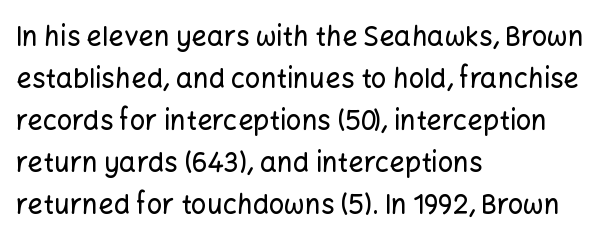
Quick note: underline off. The typesetter chose a ragged-right arrangement here. Posture: straight, roman, zero tilt. Leading: standard. Words appear dense and cohesive because spacing is normal.
